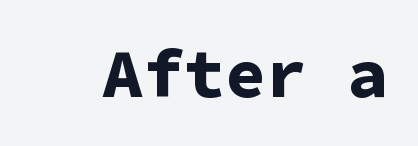
{"serif": "no", "italic": "no", "bold": "yes", "weight": "bold", "width": "normal", "stroke_contrast": "low", "x_height": "medium", "monospaced": "yes", "underline": "no", "letter_spacing": "normal", "letter_spacing_em": 0.0, "glyph_px": 68}
